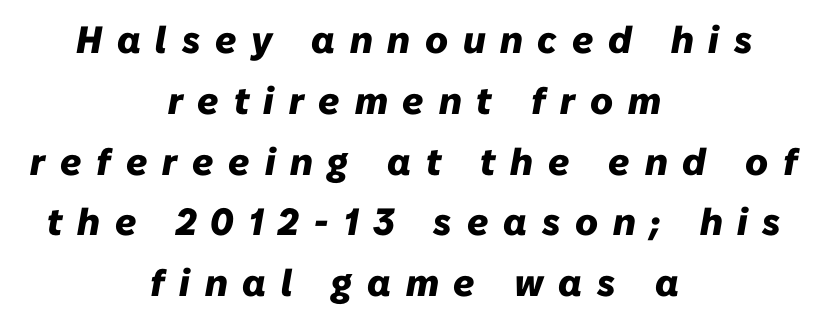
Bare-footed words on every line. Chunky letters — that's bold for sure. This sample uses an oblique cut, with every glyph tilted off the vertical. Teacher's note: observe the equal gaps on both sides — that is centered alignment. Does the leading feel generous? No, just average. The passage shown has open, widely tracked lettering throughout.
